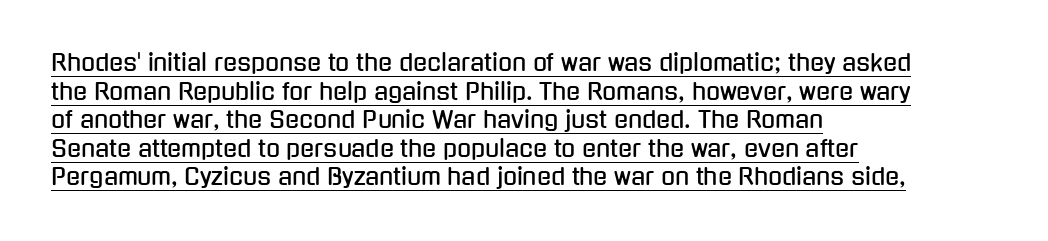
The rendering anchors every line to the left-hand side. Glyph-to-glyph distance matches everyday printed text. The typography opts for an upright posture over an oblique one. Caption: lettering with a line underneath.
